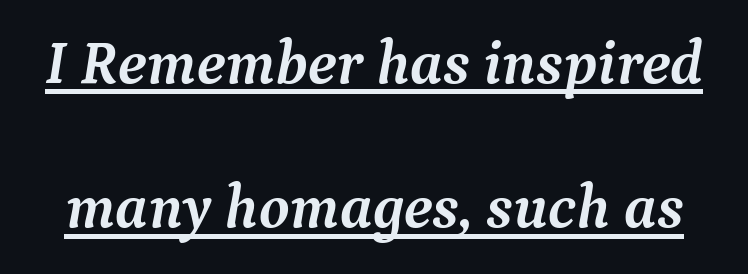
{"serif": "yes", "italic": "yes", "lean": "right", "slant_degrees": 9, "bold": "yes", "weight": "semibold", "width": "normal", "stroke_contrast": "medium", "x_height": "medium", "monospaced": "no", "underline": "yes", "line_spacing": "loose", "line_spacing_ratio": 2.33, "letter_spacing": "normal", "letter_spacing_em": 0.0, "glyph_px": 62}
